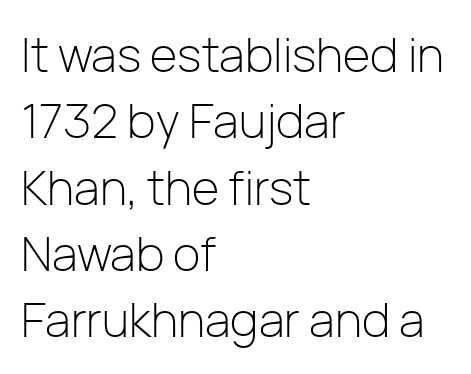
{"serif": "no", "italic": "no", "bold": "no", "weight": "light", "width": "normal", "stroke_contrast": "low", "x_height": "medium", "monospaced": "no", "underline": "no", "align": "left", "line_spacing": "normal", "line_spacing_ratio": 1.41, "letter_spacing": "normal", "letter_spacing_em": 0.0, "glyph_px": 47}
